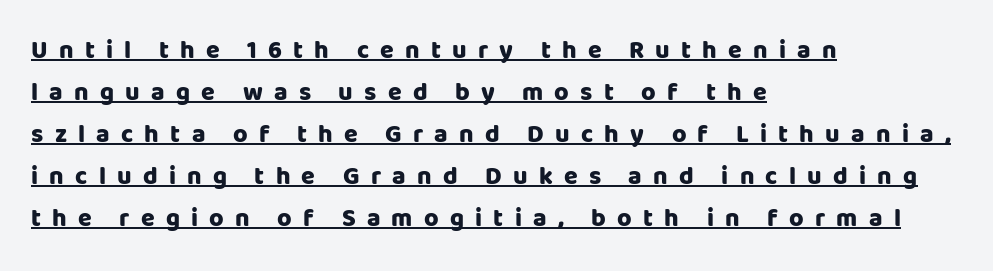
Q: Is the text bold? A: Yes.
Q: Is the text italic (slanted)? A: No, it is upright.
Q: Is the text underlined? A: Yes.
Q: How is the paragraph aligned? A: Left-aligned.
Q: Is the spacing between letters normal or unusually wide? A: Unusually wide.
Q: Is the spacing between lines tight, normal or loose? A: Normal.
